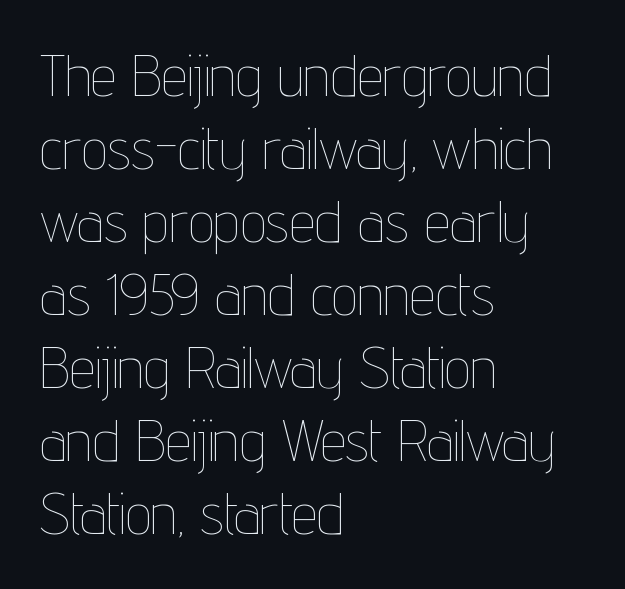
Q: Is the text bold? A: No.
Q: Is the text italic (slanted)? A: No, it is upright.
Q: Is the text underlined? A: No.
Q: How is the paragraph aligned? A: Left-aligned.
Q: Is the spacing between letters normal or unusually wide? A: Normal.
Q: Is the spacing between lines tight, normal or loose? A: Normal.
Q: Width (condensed, normal, or wide)? A: Condensed.
Q: Stroke contrast? A: Low.
Q: x-height? A: Medium.
Q: Monospaced? A: No.
